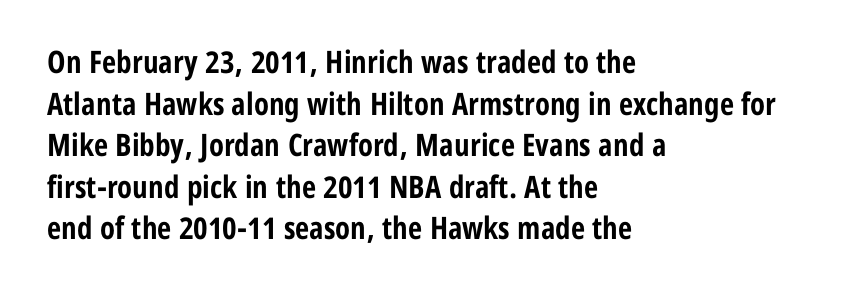
Each letter's strokes conclude bluntly, with no projecting serifs. Caption: multi-line text, flush left, ragged right. The font's upright variant was chosen for this text. Honestly, the row spacing looks completely unremarkable. The strip under each line holds only bare page.
